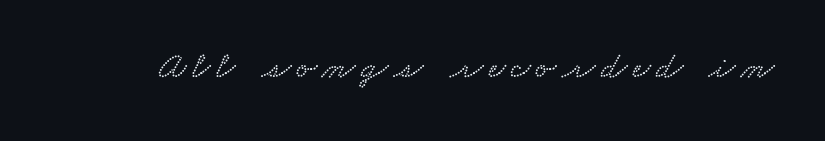
Q: Is the text underlined? A: No.
Q: Width (condensed, normal, or wide)? A: Wide.
Q: Stroke contrast? A: Low.
Q: x-height? A: Small.
Q: Monospaced? A: No.
